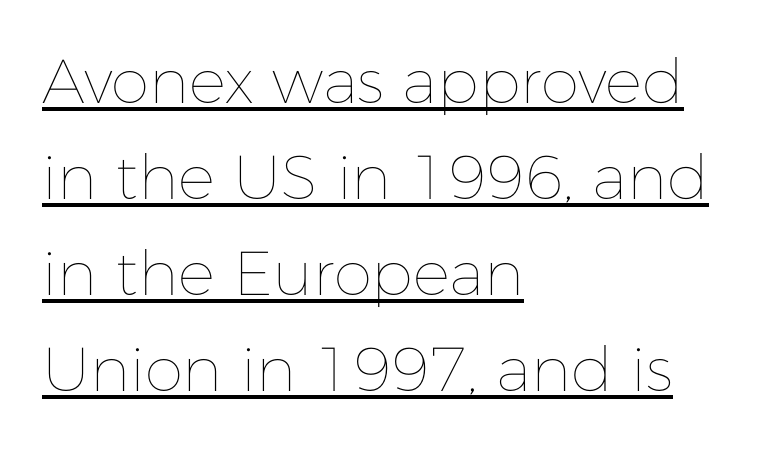
The image shows 62 px thin type, upright; set left-aligned, normal line spacing (1.55x), normal letter spacing, underlined; low stroke contrast and a medium x-height.
